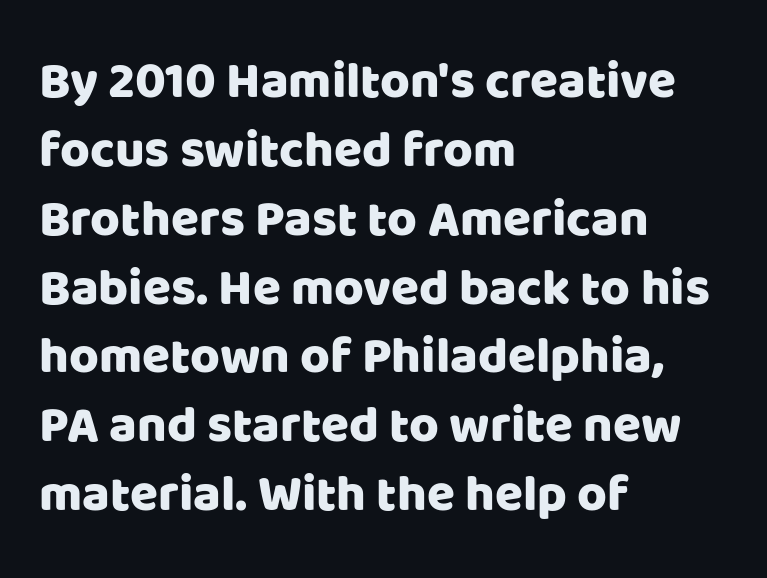
Q: Is the text italic (slanted)? A: No, it is upright.
Q: Is the typeface a serif or a sans-serif typeface? A: Sans-serif.
Q: Is the text underlined? A: No.
Q: How is the paragraph aligned? A: Left-aligned.
Q: Is the spacing between letters normal or unusually wide? A: Normal.
Q: Is the spacing between lines tight, normal or loose? A: Normal.
Q: Width (condensed, normal, or wide)? A: Normal.
Q: Stroke contrast? A: Low.
Q: x-height? A: Large.
Q: Monospaced? A: No.
